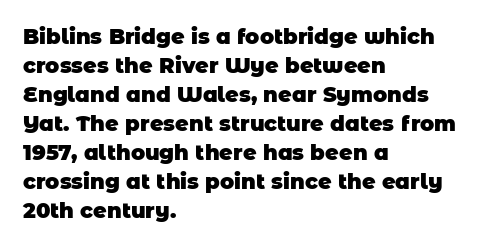
A clean baseline with only descenders dipping below it. The sample has been set heavy, in full bold. Evenly set lines give the paragraph a standard silhouette. This rendering leaves character spacing at its baseline value. Notice how the passage keeps a crisp vertical edge on the left only.
